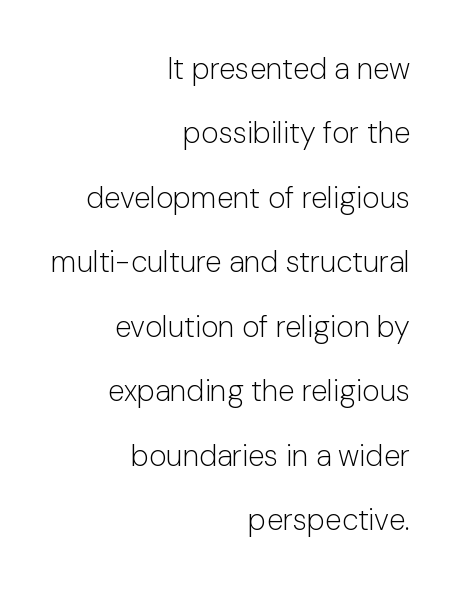
Notice the wide empty band between every row — that's loose leading. You could not count columns in this text — the font is proportionally spaced. The gaps between neighbouring characters are ordinary and unremarkable. The zone under the glyphs is completely vacant. The characters are drawn with everyday or finer stroke widths.
